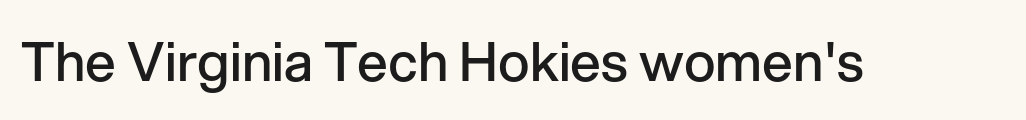
Proportional: the letters do not fall into vertical columns. How heavy is the stroke? Medium-heavy — a semibold, shy of bold. Are there feet on the stems? There aren't — it's a sans. The lettering holds an erect, upright posture throughout. Standard letterfit; no display-style spreading of the glyphs.
